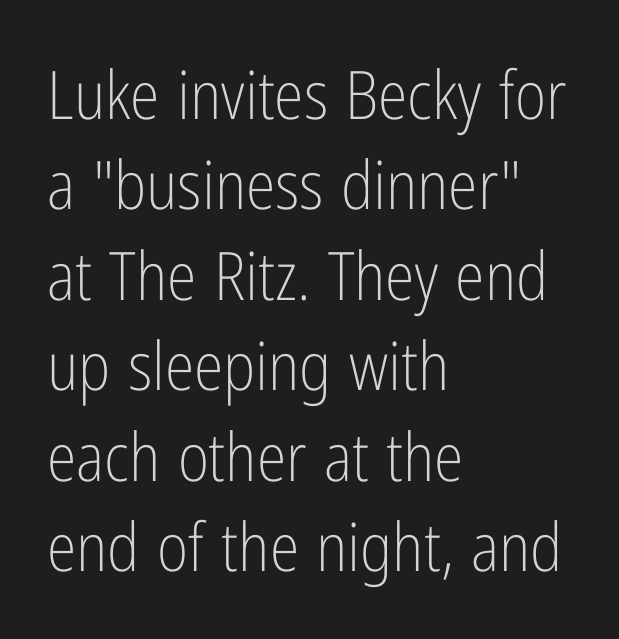
Does the type have serifs? No, each stem ends abruptly. Rendered with straight, roman letterforms. Ink coverage per letter is moderate at most. The foot of each line stays bare and open.
